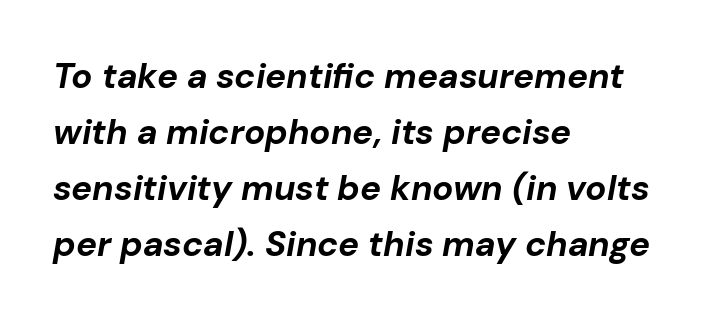
{"italic": "yes", "lean": "right", "slant_degrees": 10, "bold": "yes", "weight": "bold", "width": "normal", "stroke_contrast": "low", "x_height": "medium", "monospaced": "no", "underline": "no", "align": "left", "line_spacing": "normal", "line_spacing_ratio": 1.6, "letter_spacing": "normal", "letter_spacing_em": 0.0, "glyph_px": 35}
